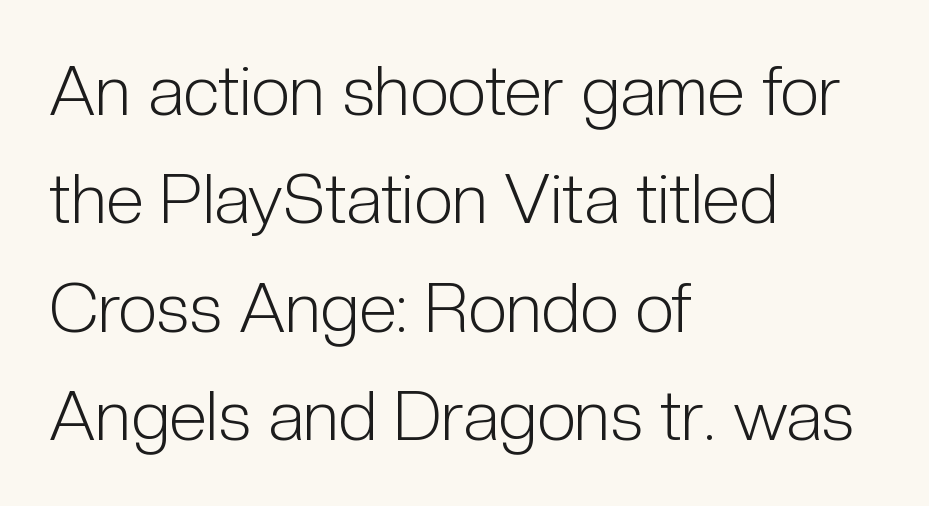
{"serif": "no", "italic": "no", "bold": "no", "weight": "light", "width": "condensed", "stroke_contrast": "low", "x_height": "medium", "monospaced": "no", "underline": "no", "align": "left", "line_spacing": "normal", "line_spacing_ratio": 1.57, "letter_spacing": "normal", "letter_spacing_em": 0.0, "glyph_px": 69}
